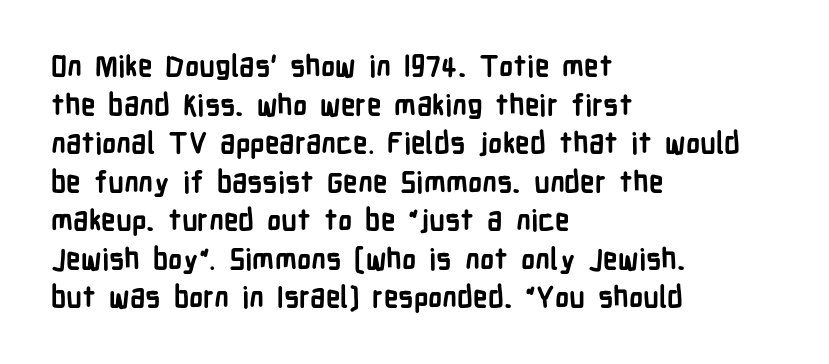
The image shows 29 px semibold, condensed sans-serif type, upright; set left-aligned, normal line spacing (1.33x), normal letter spacing, not underlined; low stroke contrast and a medium x-height.
